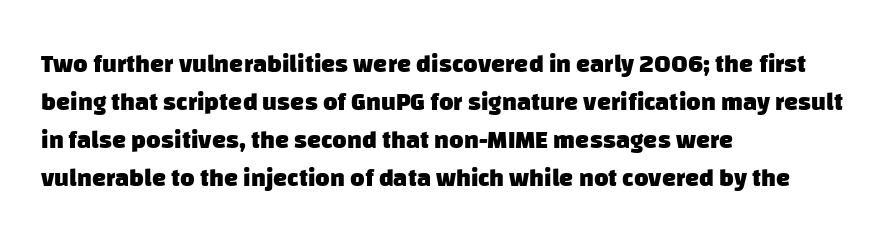
The image shows 25 px bold type; set left-aligned, normal line spacing (1.52x), normal letter spacing, not underlined.
